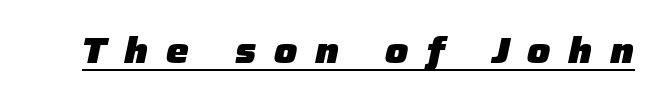
The image shows 36 px heavy type, italic (leaning right); set unusually wide letter spacing (+0.49 em), underlined; low stroke contrast and a medium x-height.
